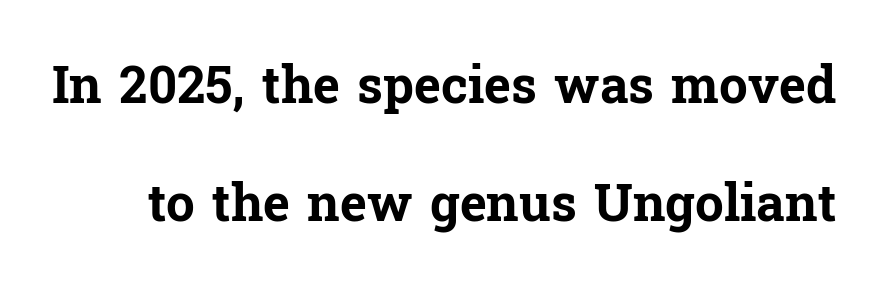
The image shows 51 px bold serif type, upright; set loose line spacing (2.32x), normal letter spacing, not underlined; low stroke contrast and a medium x-height.
